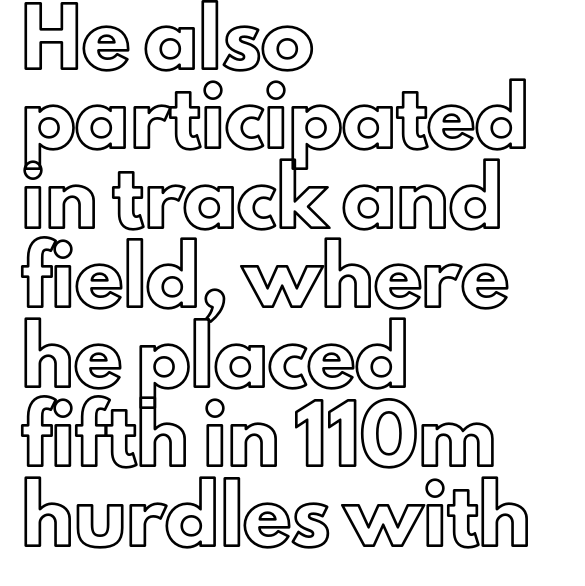
Q: Is the text italic (slanted)? A: No, it is upright.
Q: Is the text underlined? A: No.
Q: How is the paragraph aligned? A: Left-aligned.
Q: Is the spacing between letters normal or unusually wide? A: Normal.
Q: Is the spacing between lines tight, normal or loose? A: Normal.
Q: Width (condensed, normal, or wide)? A: Normal.
Q: x-height? A: Small.
Q: Monospaced? A: No.
